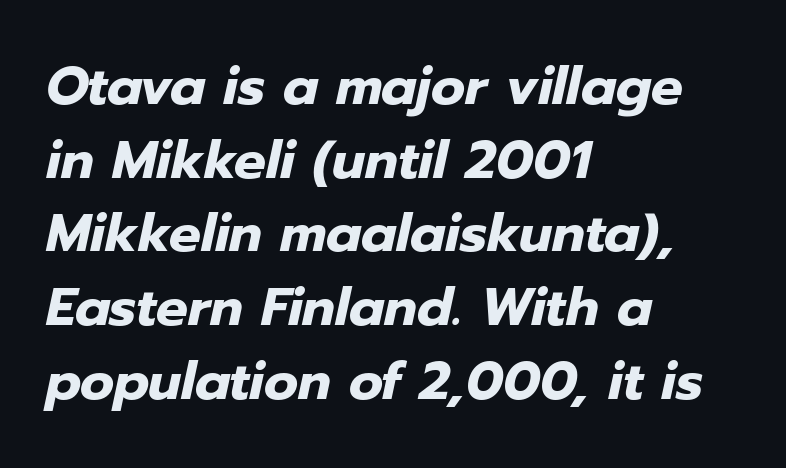
Q: Is the text bold? A: Yes.
Q: Is the text italic (slanted)? A: Yes, it leans right by about 12 degrees.
Q: Is the text underlined? A: No.
Q: How is the paragraph aligned? A: Left-aligned.
Q: Is the spacing between letters normal or unusually wide? A: Normal.
Q: Is the spacing between lines tight, normal or loose? A: Normal.
Q: Width (condensed, normal, or wide)? A: Normal.
Q: Stroke contrast? A: Low.
Q: x-height? A: Medium.
Q: Monospaced? A: No.
